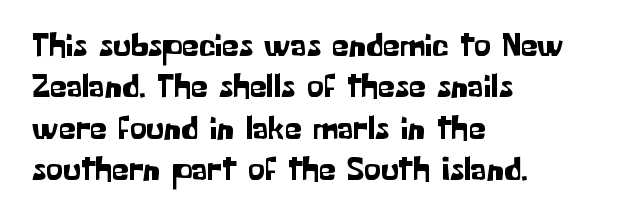
Q: Is the text italic (slanted)? A: No, it is upright.
Q: Is the typeface a serif or a sans-serif typeface? A: Sans-serif.
Q: Is the text underlined? A: No.
Q: How is the paragraph aligned? A: Left-aligned.
Q: Is the spacing between letters normal or unusually wide? A: Normal.
Q: Width (condensed, normal, or wide)? A: Normal.
Q: Stroke contrast? A: Low.
Q: x-height? A: Medium.
Q: Monospaced? A: No.
